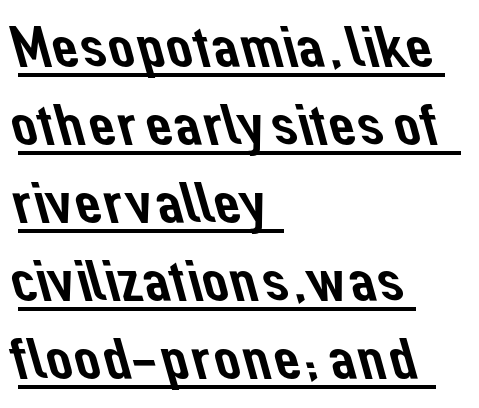
The image shows 59 px sans-serif type; set left-aligned, normal line spacing (1.32x), normal letter spacing, underlined; low stroke contrast and a medium x-height.
